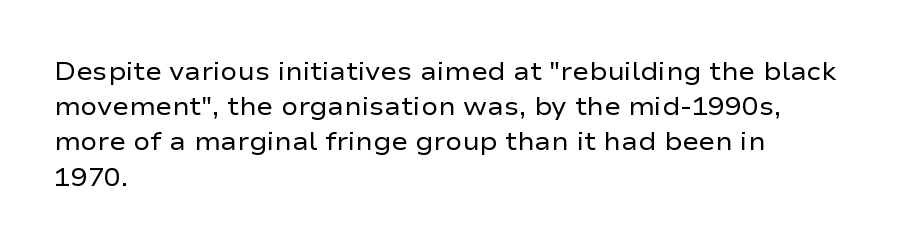
{"italic": "no", "bold": "no", "underline": "no", "align": "left", "line_spacing": "normal", "line_spacing_ratio": 1.41, "letter_spacing": "normal", "letter_spacing_em": 0.0, "glyph_px": 25}
